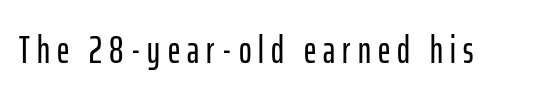
{"serif": "no", "italic": "no", "width": "condensed", "stroke_contrast": "low", "x_height": "medium", "monospaced": "no", "underline": "no", "glyph_px": 38}
